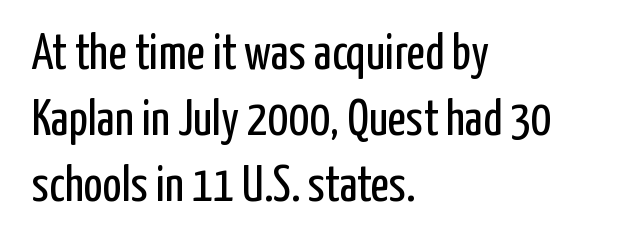
Q: Is the text bold? A: No.
Q: Is the text italic (slanted)? A: No, it is upright.
Q: Is the typeface a serif or a sans-serif typeface? A: Sans-serif.
Q: Is the text underlined? A: No.
Q: How is the paragraph aligned? A: Left-aligned.
Q: Is the spacing between letters normal or unusually wide? A: Normal.
Q: Is the spacing between lines tight, normal or loose? A: Normal.
Q: Width (condensed, normal, or wide)? A: Condensed.
Q: Stroke contrast? A: Low.
Q: x-height? A: Medium.
Q: Monospaced? A: No.
